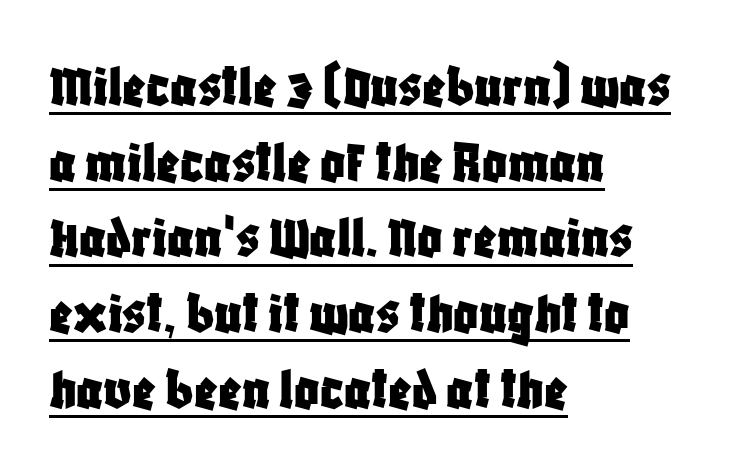
The image shows 61 px condensed sans-serif type, upright; set left-aligned, line spacing 1.24x, normal letter spacing, underlined; low stroke contrast and a large x-height.
